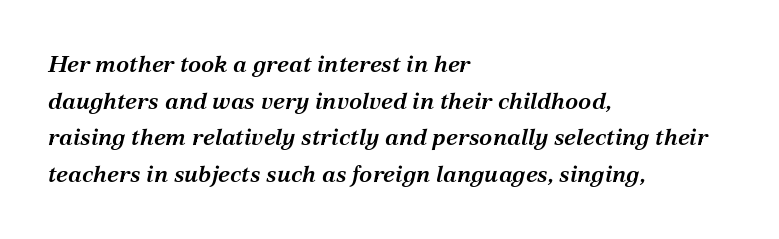
The image shows 24 px text type, italic (leaning right); set left-aligned, normal line spacing (1.53x), normal letter spacing, not underlined.
